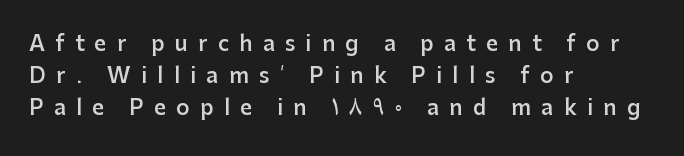
The face used here is rendered with a markedly widened letterfit. Notice how the stems are strictly vertical — no italics here. Rows of type keep a routine distance in the vertical direction. The rendering uses a semibold face; strokes are thickened but not to full bold. Alignment: flush left. Clear beneath every line of the passage.
